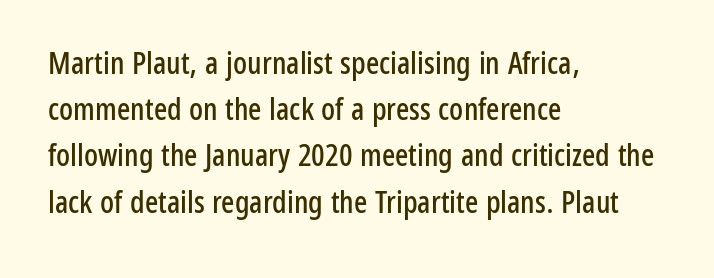
Q: Is the text italic (slanted)? A: No, it is upright.
Q: Is the typeface a serif or a sans-serif typeface? A: Sans-serif.
Q: Is the text underlined? A: No.
Q: How is the paragraph aligned? A: Left-aligned.
Q: Is the spacing between letters normal or unusually wide? A: Normal.
Q: Is the spacing between lines tight, normal or loose? A: Normal.
Q: Width (condensed, normal, or wide)? A: Condensed.
Q: Stroke contrast? A: Low.
Q: x-height? A: Medium.
Q: Monospaced? A: No.
